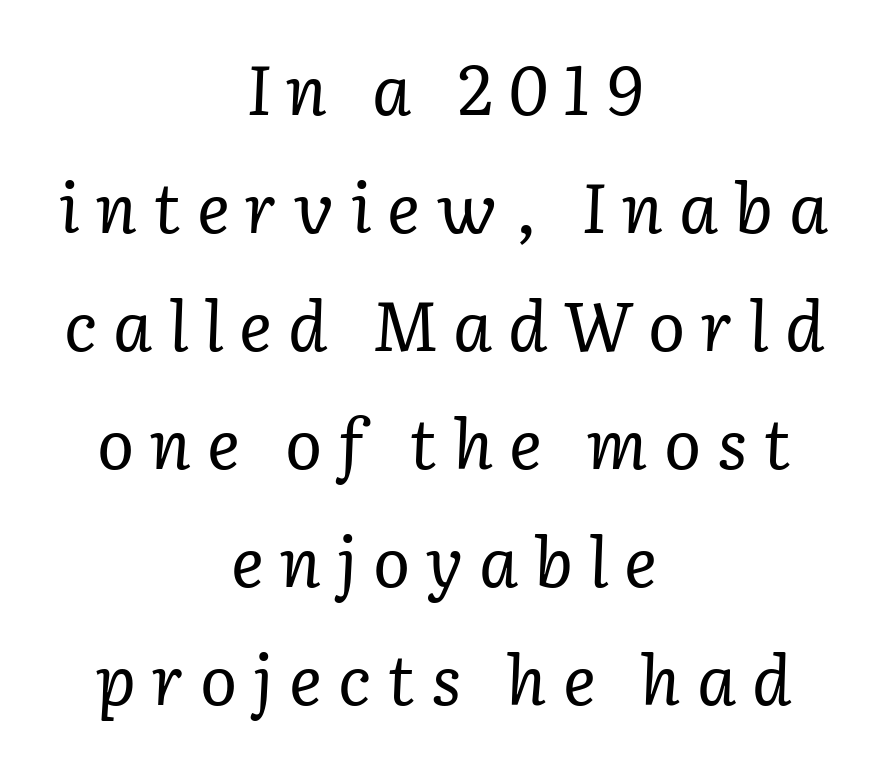
The image shows 69 px regular-weight serif type, italic (leaning right); set centered, line spacing 1.71x, unusually wide letter spacing (+0.23 em), not underlined; low stroke contrast and a medium x-height.
